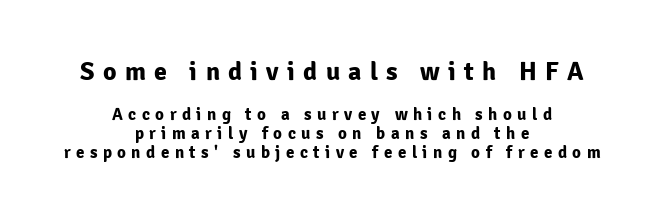
Q: Is the text bold? A: Yes.
Q: Is the text italic (slanted)? A: No, it is upright.
Q: Is the text underlined? A: No.
Q: How is the paragraph aligned? A: Centered.
Q: Is the spacing between letters normal or unusually wide? A: Unusually wide.
Q: Is the spacing between lines tight, normal or loose? A: Tight.
Q: Which block of text is set in a larger size, the first (top) or the second (bottom)? A: The first (top) one.
